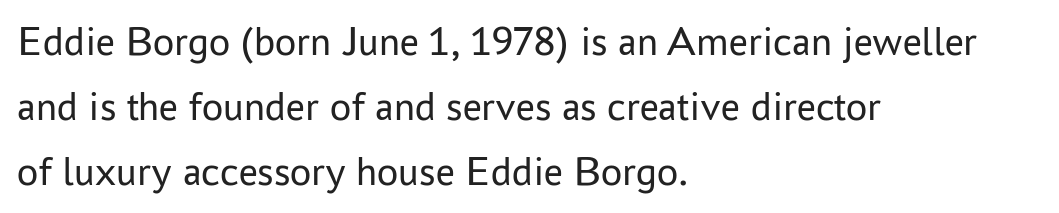
Q: Is the text bold? A: No.
Q: Is the text italic (slanted)? A: No, it is upright.
Q: Is the typeface a serif or a sans-serif typeface? A: Sans-serif.
Q: Is the text underlined? A: No.
Q: How is the paragraph aligned? A: Left-aligned.
Q: Is the spacing between letters normal or unusually wide? A: Normal.
Q: Is the spacing between lines tight, normal or loose? A: Normal.
Q: Width (condensed, normal, or wide)? A: Normal.
Q: Stroke contrast? A: Low.
Q: x-height? A: Medium.
Q: Monospaced? A: No.
